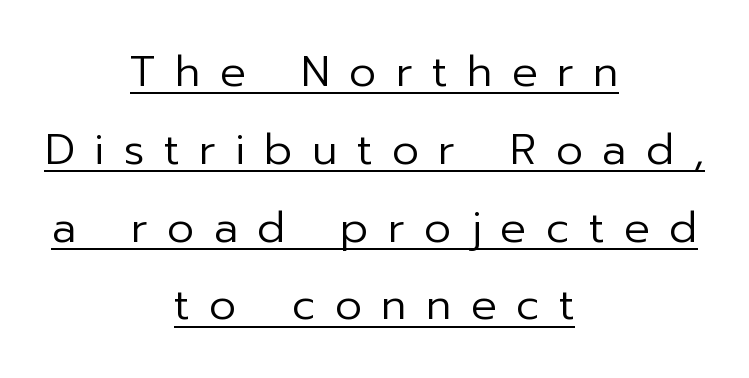
{"serif": "no", "italic": "no", "bold": "no", "weight": "regular", "width": "normal", "stroke_contrast": "low", "x_height": "medium", "monospaced": "no", "underline": "yes", "align": "center", "line_spacing_ratio": 1.81, "letter_spacing": "wide", "letter_spacing_em": 0.45, "glyph_px": 43}
